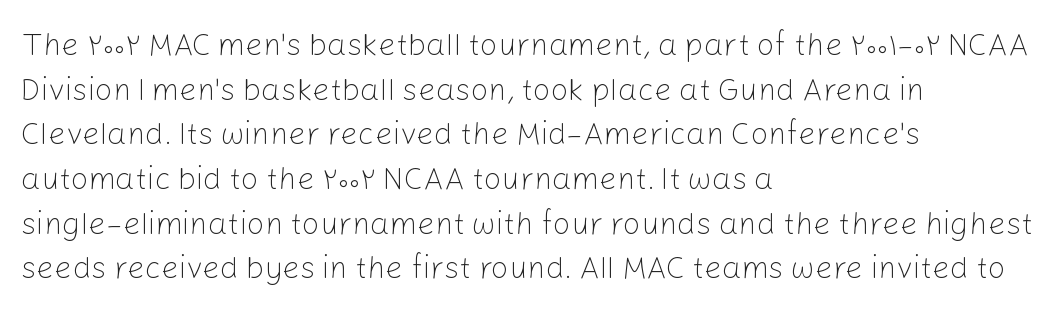
The image shows 31 px light sans-serif type, upright; set left-aligned, normal line spacing (1.44x), normal letter spacing, not underlined; low stroke contrast and a medium x-height.
